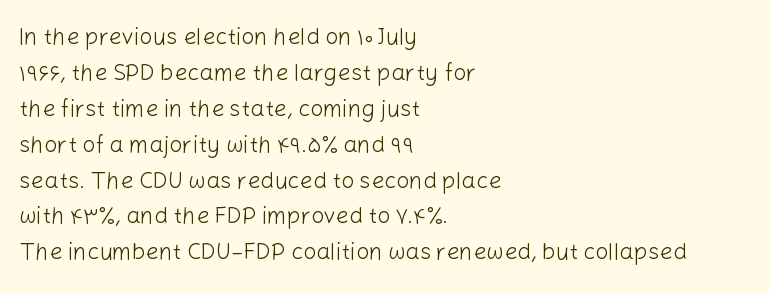
Q: Is the text bold? A: No.
Q: Is the text italic (slanted)? A: No, it is upright.
Q: Is the text underlined? A: No.
Q: How is the paragraph aligned? A: Left-aligned.
Q: Is the spacing between letters normal or unusually wide? A: Normal.
Q: Is the spacing between lines tight, normal or loose? A: Normal.
